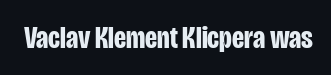
Note: no serifs on the glyphs. In terms of weight, the rendering is a true, heavy bold. Nothing unusual about the tracking: characters are spaced as the font intends. Do the characters align in a grid? No, the font is proportional. In terms of posture, this sample is upright. The glyphs are unaccompanied by any horizontal stroke below them.
